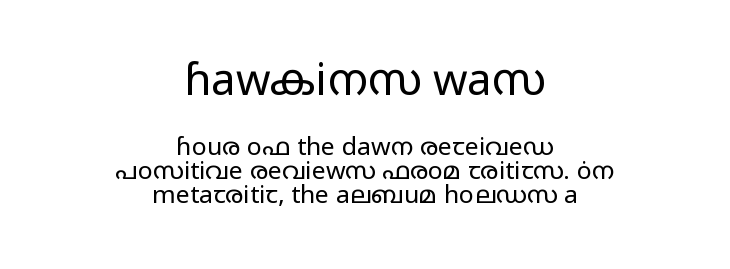
{"serif": "no", "italic": "no", "bold": "no", "weight": "regular", "width": "wide", "stroke_contrast": "low", "x_height": "medium", "monospaced": "no", "underline": "no", "align": "center", "line_spacing": "tight", "line_spacing_ratio": 0.97, "letter_spacing": "normal", "letter_spacing_em": 0.0, "larger_block": "first", "size_ratio": 1.76, "glyph_px": 44}
